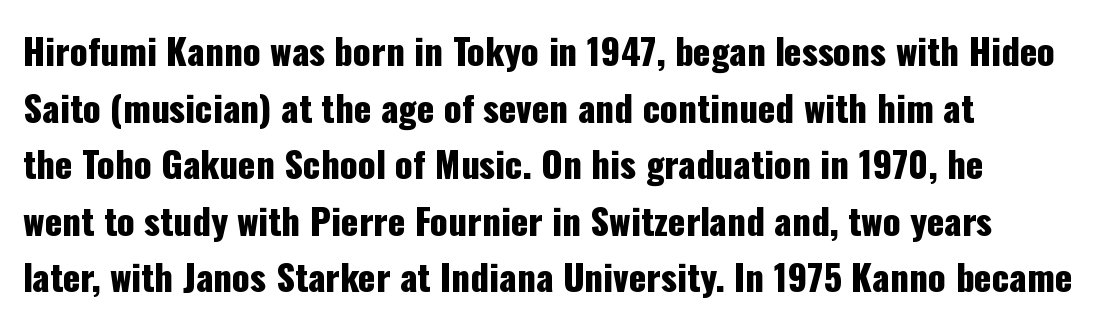
Check under the words: just untouched page. You can tell it's not italic because the verticals are truly vertical. Each word holds together tightly as a unit, with standard inter-letter gaps. The rendering shows plain stroke endings on the letterforms — a sans-serif design. Successive baselines arrive at the customary interval. Is this a fixed-width face? No — the glyphs have proportional, varying widths.
